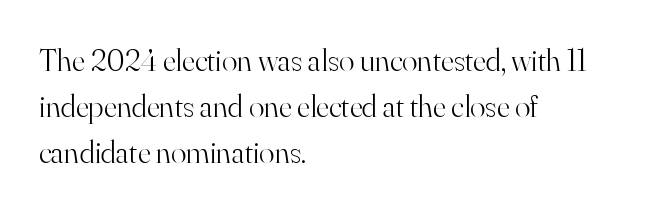
Q: Is the text bold? A: No.
Q: Is the text italic (slanted)? A: No, it is upright.
Q: Is the typeface a serif or a sans-serif typeface? A: Serif.
Q: Is the text underlined? A: No.
Q: How is the paragraph aligned? A: Left-aligned.
Q: Is the spacing between letters normal or unusually wide? A: Normal.
Q: Is the spacing between lines tight, normal or loose? A: Normal.
Q: Width (condensed, normal, or wide)? A: Normal.
Q: Stroke contrast? A: High.
Q: x-height? A: Small.
Q: Monospaced? A: No.
